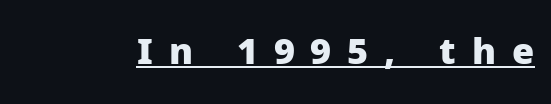
{"serif": "no", "italic": "no", "bold": "yes", "weight": "heavy", "width": "normal", "stroke_contrast": "low", "x_height": "medium", "monospaced": "no", "underline": "yes", "letter_spacing": "wide", "letter_spacing_em": 0.44, "glyph_px": 36}
